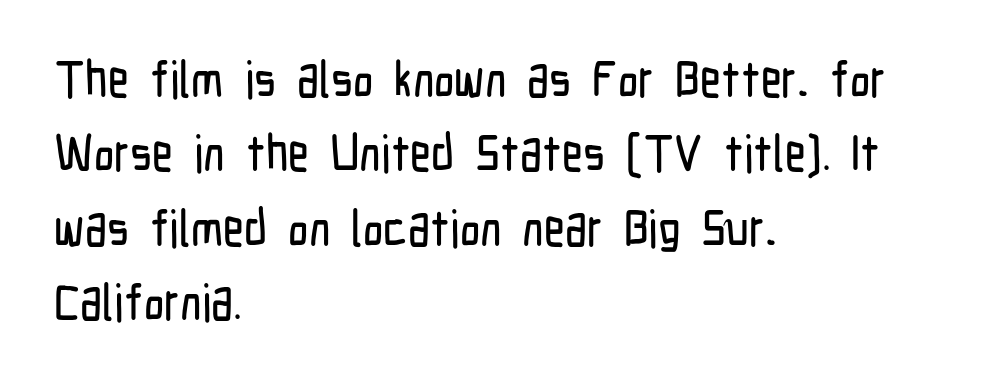
The characters display no serif detailing; their extremities are plain. Notice how the passage keeps a crisp vertical edge on the left only. Note the varied advance widths — an 'i' is clearly narrower than an 'm'. Notice how the stems are strictly vertical — no italics here.
